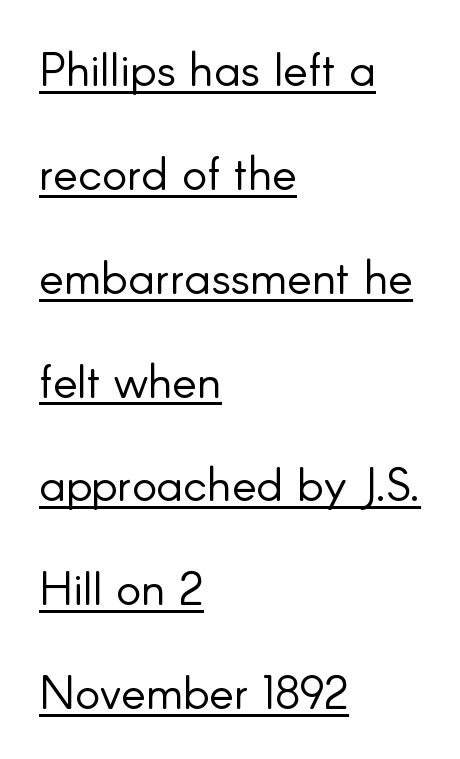
The image shows 47 px light sans-serif type, upright; set left-aligned, loose line spacing (2.21x), normal letter spacing, underlined; low stroke contrast and a small x-height.
